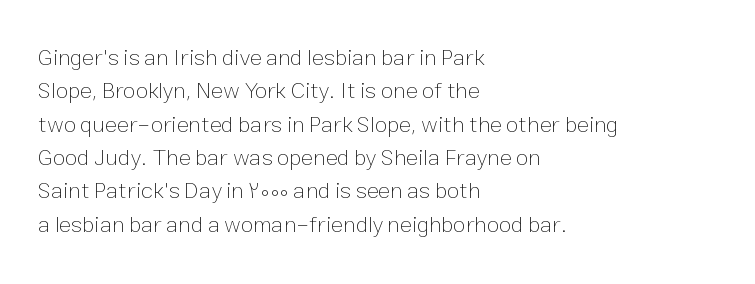
How would I describe the line gaps? Plain and ordinary. Just letters on the line, the space beneath them empty. Alignment: flush left. In terms of posture, this sample is upright.
